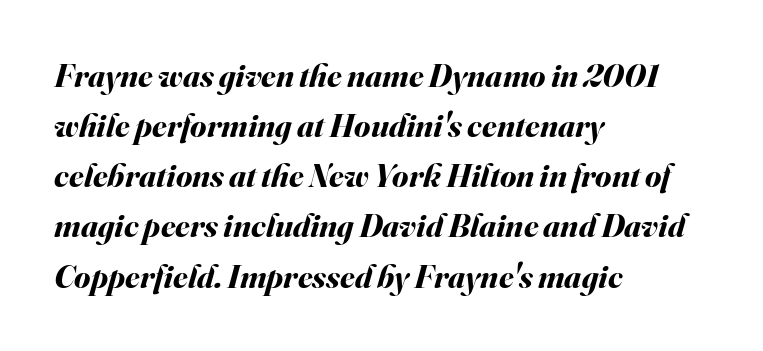
The image shows 33 px bold type, italic (leaning right); set left-aligned, normal line spacing (1.52x), normal letter spacing, not underlined; medium stroke contrast and a small x-height.
